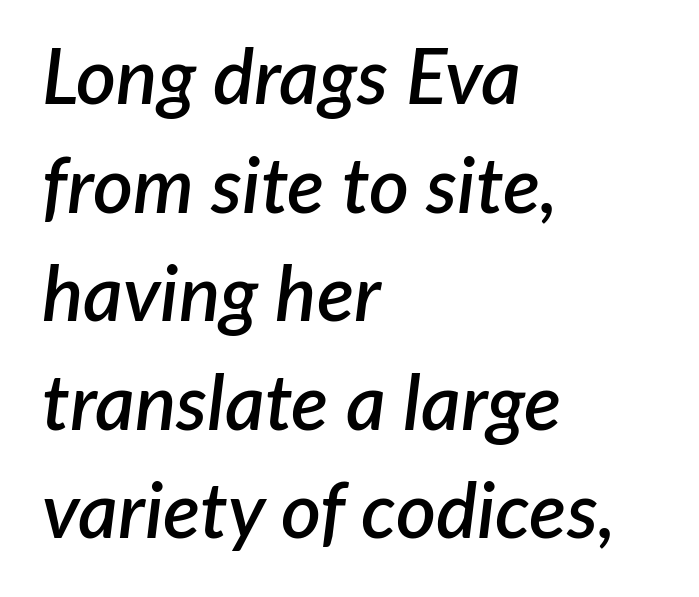
The lettering tilts uniformly, giving the passage an italic look. Character widths vary here, with narrow letters taking less room than wide ones. Quick note: underline off. Horizontal alignment here is leftward, the default for most running prose. The letters are semibold — heavier than regular but short of a full bold.
